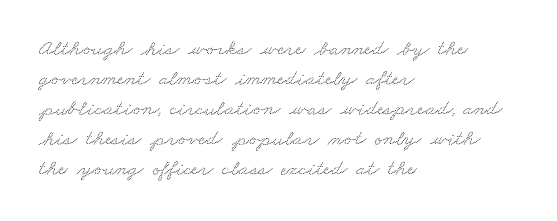
{"underline": "no", "align": "left", "line_spacing": "normal", "line_spacing_ratio": 1.36, "letter_spacing": "normal", "letter_spacing_em": 0.0, "glyph_px": 22}
